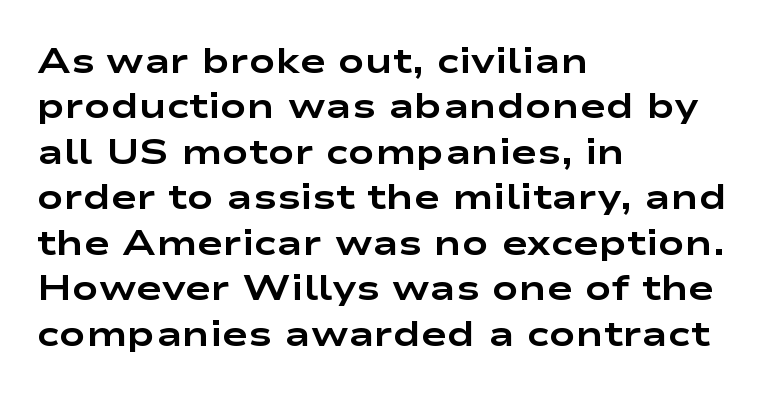
Q: Is the text bold? A: Yes.
Q: Is the text italic (slanted)? A: No, it is upright.
Q: Is the typeface a serif or a sans-serif typeface? A: Sans-serif.
Q: Is the text underlined? A: No.
Q: How is the paragraph aligned? A: Left-aligned.
Q: Is the spacing between letters normal or unusually wide? A: Normal.
Q: Is the spacing between lines tight, normal or loose? A: Normal.
Q: Width (condensed, normal, or wide)? A: Wide.
Q: Stroke contrast? A: Low.
Q: x-height? A: Medium.
Q: Monospaced? A: No.
